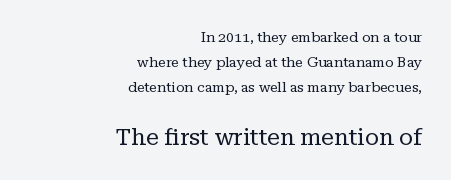
The rendering enlarges the type as you move from the upper chunk to the lower. The baseline area is clear. Caption: multi-line text, flush right, ragged left. Weight: regular or lighter. Nobody touched the tracking dial on this one.
